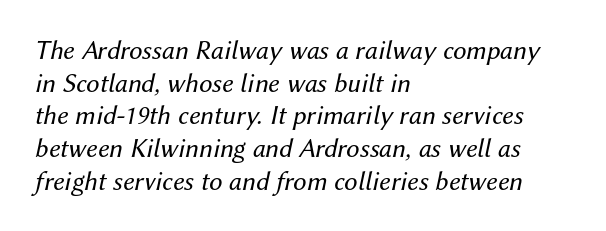
{"italic": "yes", "lean": "right", "slant_degrees": 12, "bold": "no", "underline": "no", "align": "left", "line_spacing_ratio": 1.21, "letter_spacing": "normal", "letter_spacing_em": 0.0, "glyph_px": 27}
